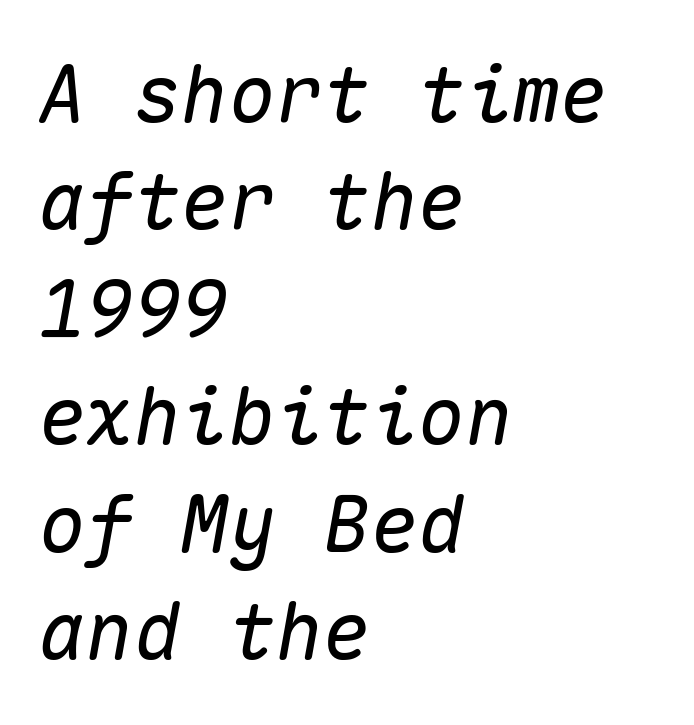
{"italic": "yes", "lean": "right", "slant_degrees": 10, "width": "normal", "stroke_contrast": "medium", "x_height": "medium", "monospaced": "yes", "underline": "no", "align": "left", "line_spacing": "normal", "line_spacing_ratio": 1.36, "letter_spacing": "normal", "letter_spacing_em": 0.0, "glyph_px": 79}
